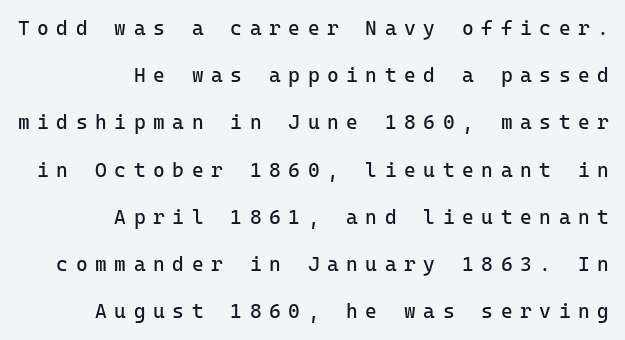
{"italic": "no", "bold": "no", "underline": "no", "align": "right", "line_spacing": "loose", "line_spacing_ratio": 2.36, "letter_spacing": "wide", "letter_spacing_em": 0.38, "glyph_px": 20}
